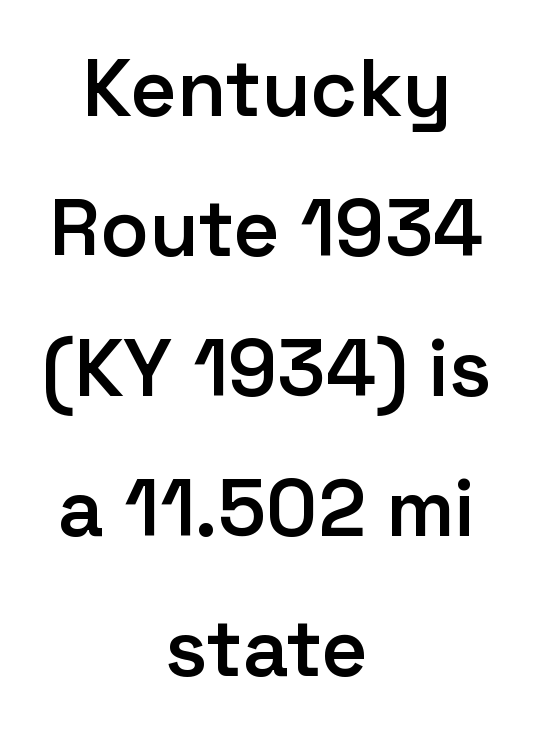
Leftover space on each line is divided equally before and after the words. No feet cap the strokes, marking this as sans-serif type. Weight: semibold (demi). It's the straight-up-and-down kind of type.
